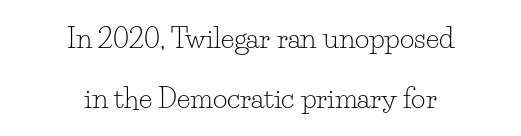
The image shows 28 px light serif type, upright; set centered, loose line spacing (2.16x), normal letter spacing, not underlined; low stroke contrast and a small x-height.
